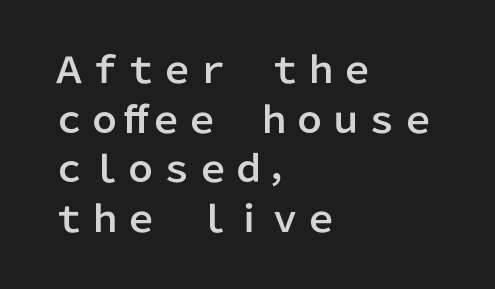
The image shows 36 px sans-serif type, upright; set left-aligned, normal line spacing (1.38x), normal letter spacing, not underlined; low stroke contrast and a medium x-height.
